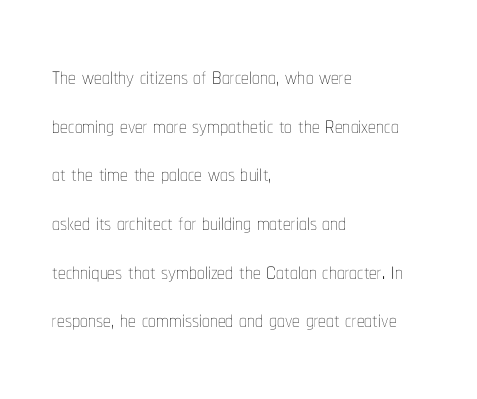
{"italic": "no", "bold": "no", "weight": "thin", "width": "condensed", "stroke_contrast": "low", "x_height": "medium", "monospaced": "no", "underline": "no", "align": "left", "line_spacing": "normal", "line_spacing_ratio": 1.57, "letter_spacing": "normal", "letter_spacing_em": 0.0, "glyph_px": 31}
